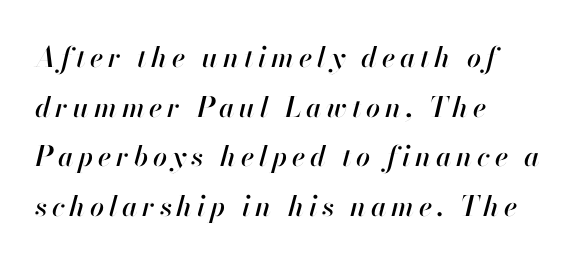
The image shows 28 px text type, italic (leaning right); set left-aligned, line spacing 1.77x, not underlined; high stroke contrast and a small x-height.
